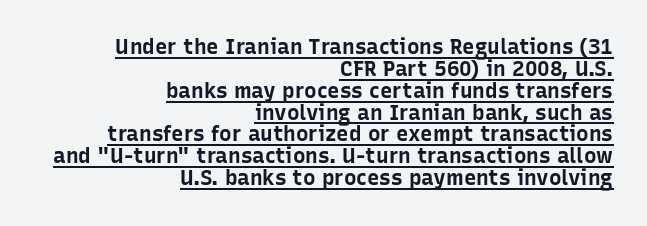
The image shows 21 px bold type, upright; set right-aligned, tight line spacing (1.04x), normal letter spacing, underlined.
